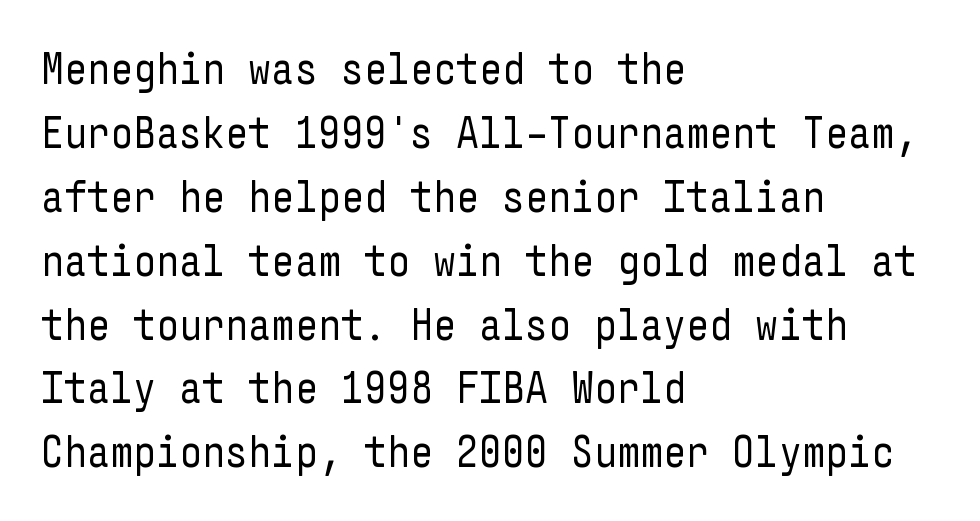
Q: Is the text bold? A: No.
Q: Is the text italic (slanted)? A: No, it is upright.
Q: Is the typeface a serif or a sans-serif typeface? A: Sans-serif.
Q: Is the text underlined? A: No.
Q: How is the paragraph aligned? A: Left-aligned.
Q: Is the spacing between letters normal or unusually wide? A: Normal.
Q: Is the spacing between lines tight, normal or loose? A: Normal.
Q: Width (condensed, normal, or wide)? A: Condensed.
Q: Stroke contrast? A: Low.
Q: x-height? A: Medium.
